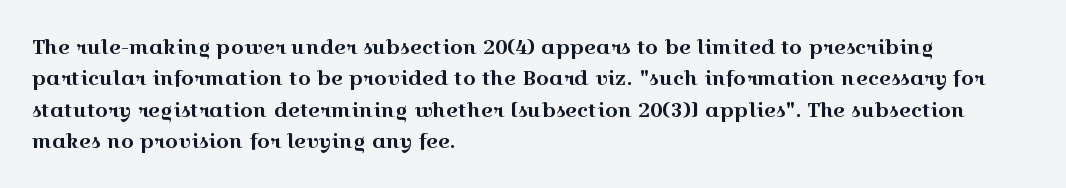
Compared with a centered layout, this one pins lines to the left instead. The space beneath each line is pristine and unruled. The passage shown stacks its lines at a standard gap. Do the letters lean? They stand straight. Spacing between characters is what you'd get straight out of the box.
